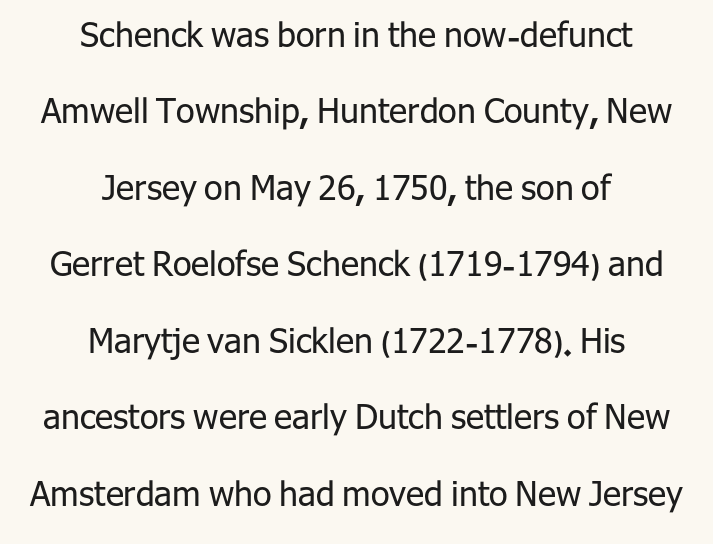
The image shows 34 px regular-weight sans-serif type, upright; set centered, loose line spacing (2.25x), normal letter spacing, not underlined; low stroke contrast and a medium x-height.
